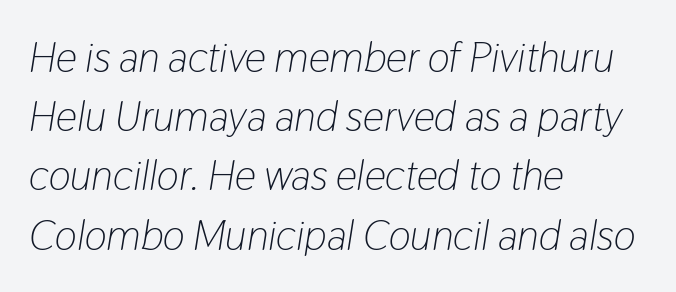
Honestly, there is no underline to notice here at all. Proportional: the letters do not fall into vertical columns. The setting favours the left margin, as ordinary paragraphs usually do. The typeface has the unassuming heft of standard copy or less. Evenly set lines give the paragraph a standard silhouette.
